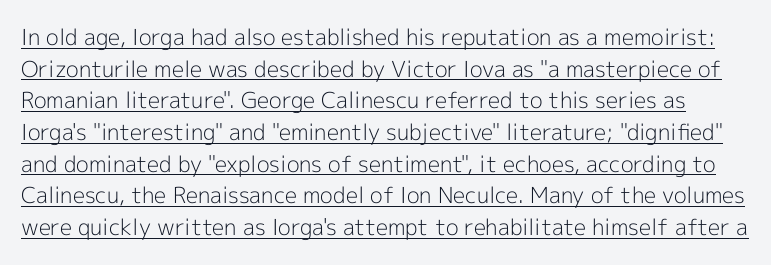
The image shows 22 px text type, upright; set normal line spacing (1.44x), normal letter spacing, underlined.
